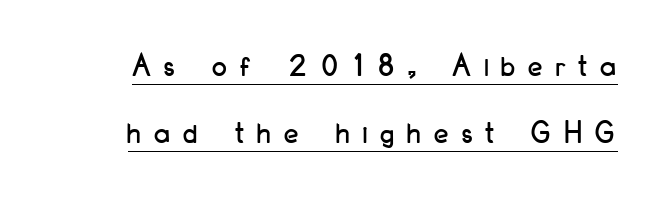
{"serif": "no", "italic": "no", "width": "condensed", "stroke_contrast": "low", "x_height": "small", "monospaced": "no", "underline": "yes", "line_spacing": "loose", "line_spacing_ratio": 2.04, "letter_spacing": "wide", "letter_spacing_em": 0.39, "glyph_px": 33}
